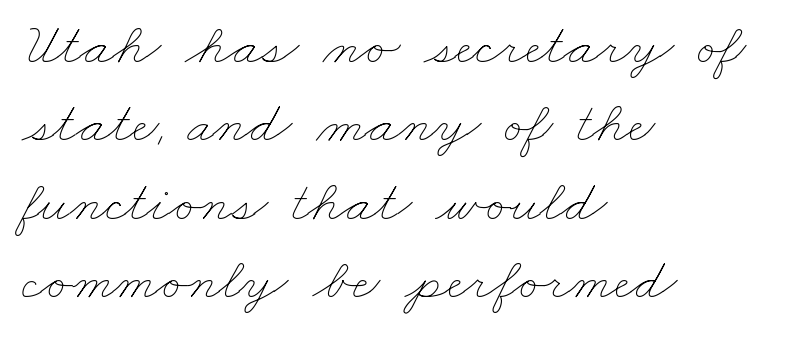
The image shows 59 px thin, wide type; set left-aligned, normal line spacing (1.33x), normal letter spacing, not underlined; low stroke contrast and a small x-height.
